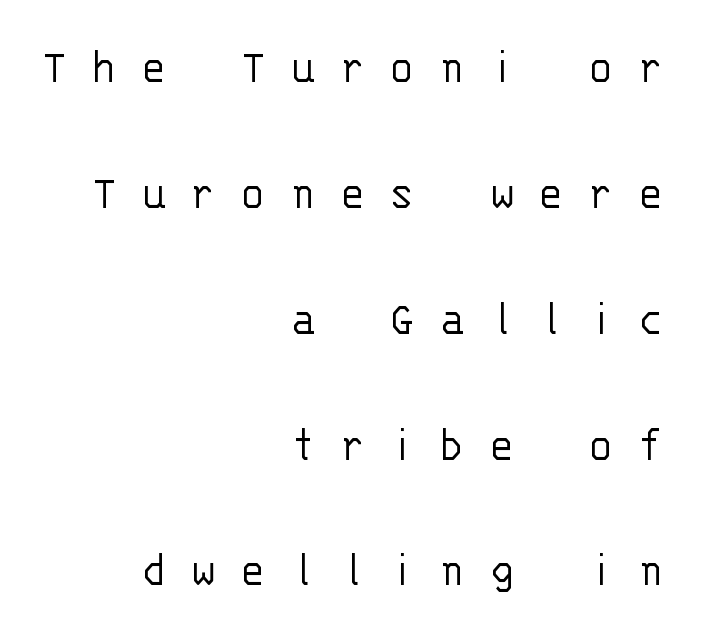
Q: Is the text bold? A: No.
Q: Is the text italic (slanted)? A: No, it is upright.
Q: Is the typeface a serif or a sans-serif typeface? A: Sans-serif.
Q: Is the text underlined? A: No.
Q: How is the paragraph aligned? A: Right-aligned.
Q: Is the spacing between letters normal or unusually wide? A: Unusually wide.
Q: Is the spacing between lines tight, normal or loose? A: Loose.
Q: Width (condensed, normal, or wide)? A: Normal.
Q: Stroke contrast? A: Low.
Q: x-height? A: Large.
Q: Monospaced? A: Yes.
